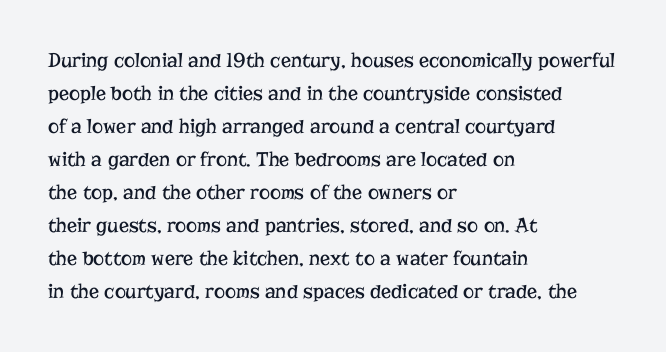
{"italic": "no", "bold": "no", "underline": "no", "align": "left", "line_spacing": "normal", "line_spacing_ratio": 1.57, "letter_spacing": "normal", "letter_spacing_em": 0.0, "glyph_px": 21}
